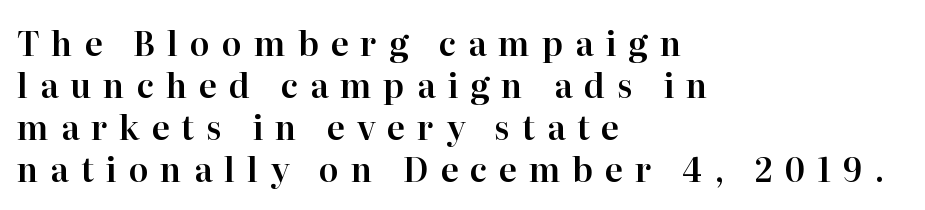
{"serif": "yes", "italic": "no", "width": "normal", "stroke_contrast": "high", "x_height": "medium", "monospaced": "no", "underline": "no", "align": "left", "line_spacing": "normal", "line_spacing_ratio": 1.27, "letter_spacing": "wide", "letter_spacing_em": 0.36, "glyph_px": 33}
